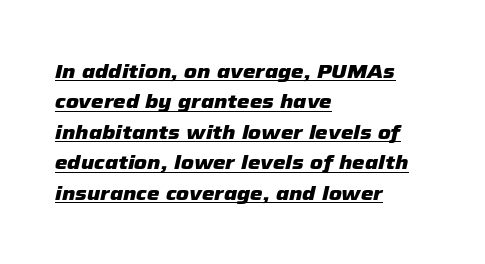
Designer's note — italics engaged. Leading: standard. Casual observation: everything's shoved over to the left. Looks like someone drew a line under every word here. The tracking reads as untouched default to a designer's eye. Bold? Absolutely — the strokes are thick and heavy.
